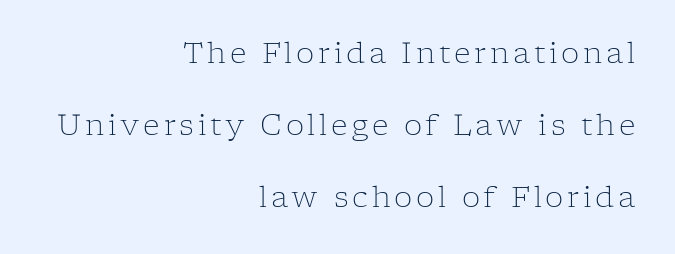
The image shows 29 px light serif type, upright; set right-aligned, loose line spacing (2.48x), not underlined; low stroke contrast and a medium x-height.
